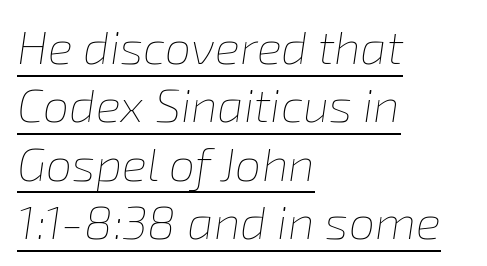
{"italic": "yes", "lean": "right", "slant_degrees": 8, "bold": "no", "weight": "thin", "width": "normal", "stroke_contrast": "low", "x_height": "medium", "monospaced": "no", "underline": "yes", "align": "left", "line_spacing_ratio": 1.24, "letter_spacing": "normal", "letter_spacing_em": 0.0, "glyph_px": 47}
